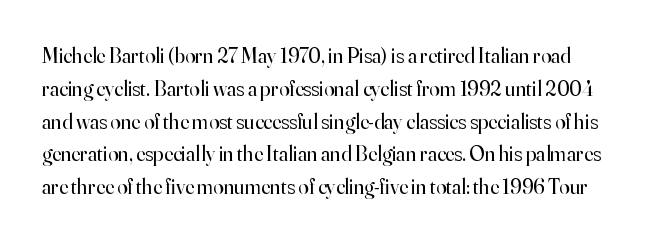
Q: Is the text bold? A: No.
Q: Is the text italic (slanted)? A: No, it is upright.
Q: Is the text underlined? A: No.
Q: Is the spacing between letters normal or unusually wide? A: Normal.
Q: Is the spacing between lines tight, normal or loose? A: Normal.
